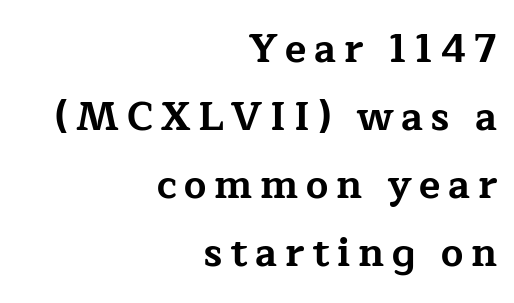
The image shows 39 px bold, wide serif type, upright; set right-aligned, line spacing 1.74x, unusually wide letter spacing (+0.2 em), not underlined; low stroke contrast and a medium x-height.
